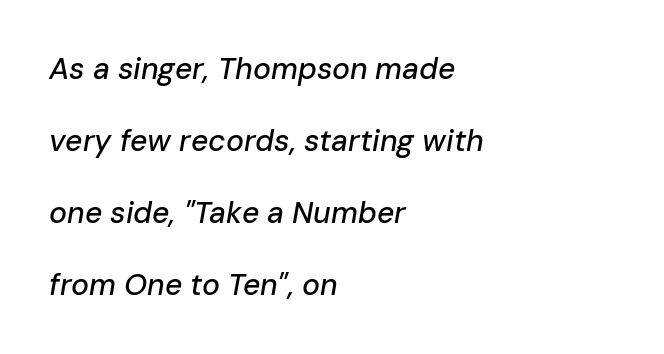
The paragraph shown leans on its left margin. Characters follow at the spacing the type designer built in. It's the slanting kind of type. Airy leading. Just letters on the line, the space beneath them empty. The passage shown is typed in a proportional face where columns would drift.
